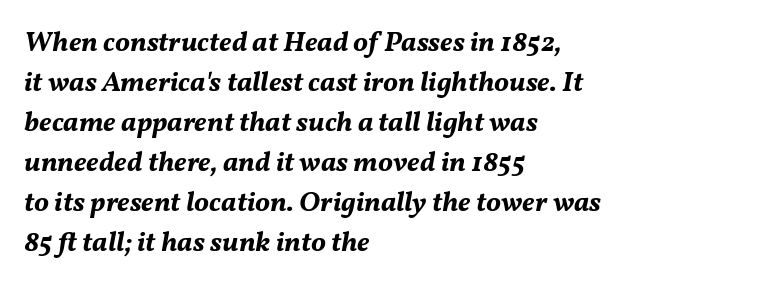
Q: Is the text bold? A: Yes.
Q: Is the text italic (slanted)? A: Yes, it leans right by about 11 degrees.
Q: Is the text underlined? A: No.
Q: How is the paragraph aligned? A: Left-aligned.
Q: Is the spacing between letters normal or unusually wide? A: Normal.
Q: Is the spacing between lines tight, normal or loose? A: Normal.
Q: Width (condensed, normal, or wide)? A: Normal.
Q: Stroke contrast? A: Medium.
Q: x-height? A: Medium.
Q: Monospaced? A: No.
